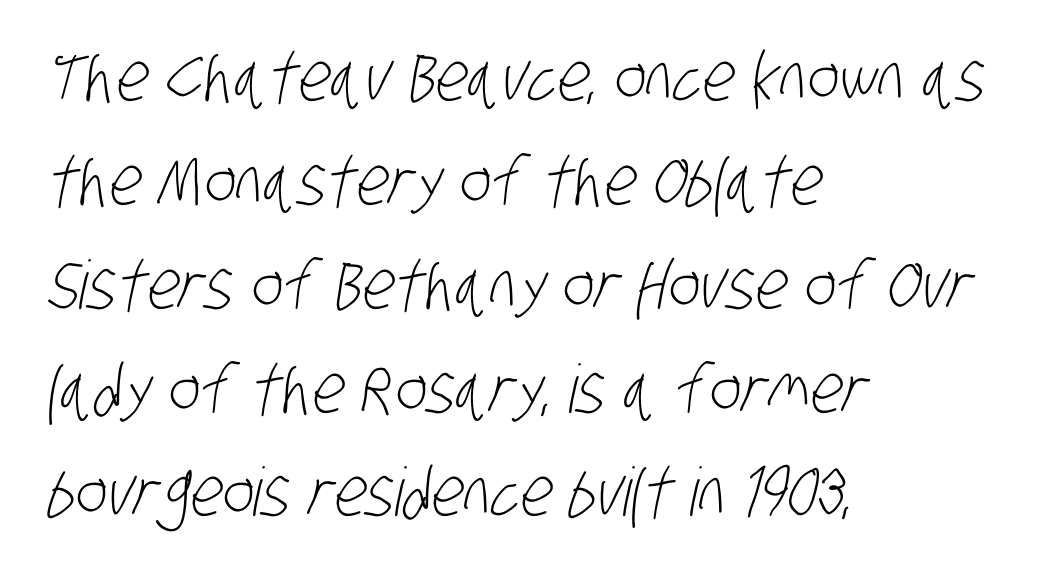
Q: Is the text bold? A: No.
Q: Is the typeface a serif or a sans-serif typeface? A: Sans-serif.
Q: Is the text underlined? A: No.
Q: How is the paragraph aligned? A: Left-aligned.
Q: Is the spacing between letters normal or unusually wide? A: Normal.
Q: Is the spacing between lines tight, normal or loose? A: Normal.
Q: Width (condensed, normal, or wide)? A: Condensed.
Q: Stroke contrast? A: Low.
Q: x-height? A: Large.
Q: Monospaced? A: No.
